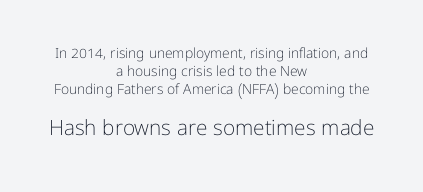
Q: Is the text bold? A: No.
Q: Is the text italic (slanted)? A: No, it is upright.
Q: Is the text underlined? A: No.
Q: How is the paragraph aligned? A: Centered.
Q: Is the spacing between letters normal or unusually wide? A: Normal.
Q: Is the spacing between lines tight, normal or loose? A: Normal.
Q: Which block of text is set in a larger size, the first (top) or the second (bottom)? A: The second (bottom) one.
